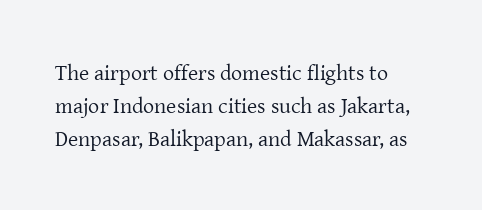
Q: Is the text bold? A: No.
Q: Is the text italic (slanted)? A: No, it is upright.
Q: Is the text underlined? A: No.
Q: How is the paragraph aligned? A: Left-aligned.
Q: Is the spacing between letters normal or unusually wide? A: Normal.
Q: Is the spacing between lines tight, normal or loose? A: Normal.
